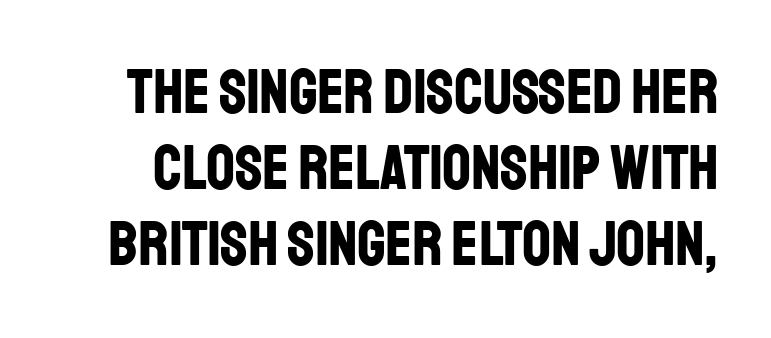
Q: Is the text bold? A: Yes.
Q: Is the text italic (slanted)? A: No, it is upright.
Q: Is the typeface a serif or a sans-serif typeface? A: Sans-serif.
Q: Is the text underlined? A: No.
Q: Is the spacing between letters normal or unusually wide? A: Normal.
Q: Width (condensed, normal, or wide)? A: Condensed.
Q: Stroke contrast? A: Low.
Q: x-height? A: Large.
Q: Monospaced? A: No.
